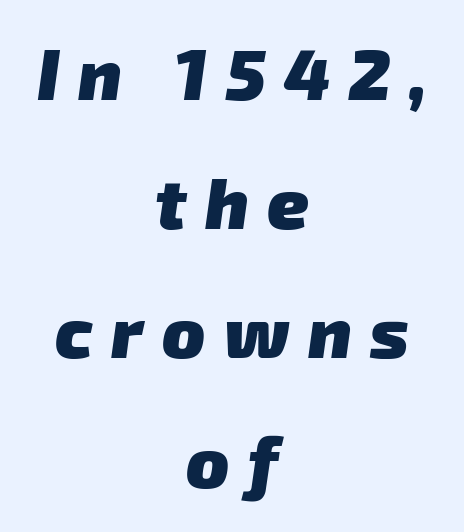
{"serif": "no", "bold": "yes", "weight": "heavy", "width": "normal", "stroke_contrast": "low", "x_height": "medium", "monospaced": "no", "underline": "no", "align": "center", "line_spacing_ratio": 1.82, "letter_spacing": "wide", "letter_spacing_em": 0.26, "glyph_px": 71}
